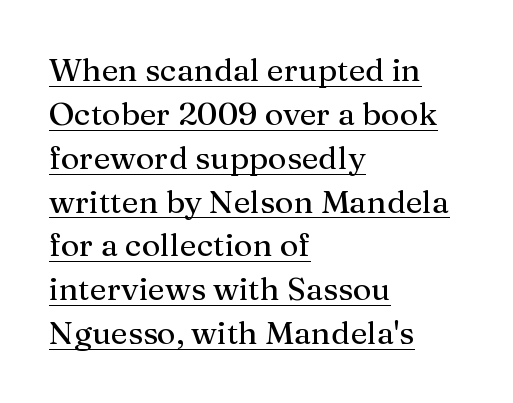
{"serif": "yes", "italic": "no", "width": "normal", "stroke_contrast": "medium", "x_height": "medium", "monospaced": "no", "underline": "yes", "align": "left", "line_spacing": "normal", "line_spacing_ratio": 1.37, "letter_spacing": "normal", "letter_spacing_em": 0.0, "glyph_px": 32}
